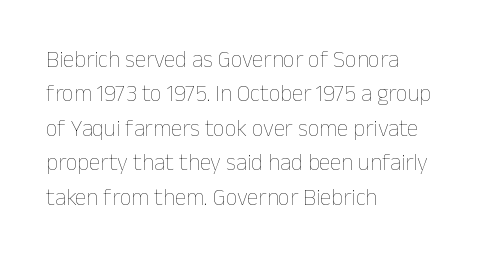
Q: Is the text bold? A: No.
Q: Is the text italic (slanted)? A: No, it is upright.
Q: Is the text underlined? A: No.
Q: How is the paragraph aligned? A: Left-aligned.
Q: Is the spacing between letters normal or unusually wide? A: Normal.
Q: Is the spacing between lines tight, normal or loose? A: Normal.
